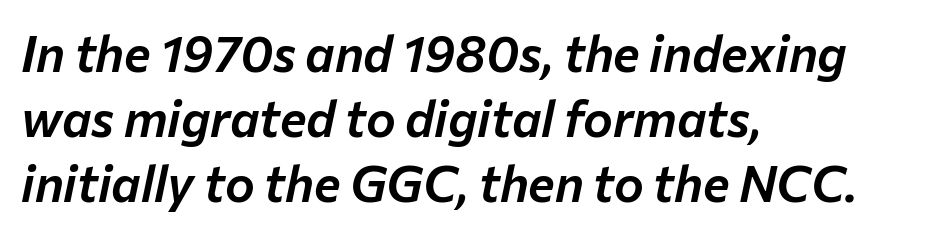
The image shows 50 px text type, italic (leaning right); set left-aligned, normal line spacing (1.3x), normal letter spacing, not underlined; low stroke contrast and a medium x-height.
